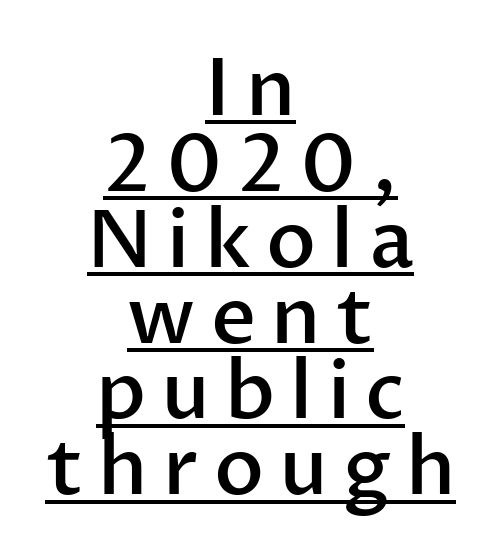
Q: Is the text bold? A: Semi-bold.
Q: Is the text italic (slanted)? A: No, it is upright.
Q: Is the typeface a serif or a sans-serif typeface? A: Sans-serif.
Q: Is the text underlined? A: Yes.
Q: How is the paragraph aligned? A: Centered.
Q: Is the spacing between lines tight, normal or loose? A: Tight.
Q: Width (condensed, normal, or wide)? A: Normal.
Q: Stroke contrast? A: Low.
Q: x-height? A: Medium.
Q: Monospaced? A: No.
